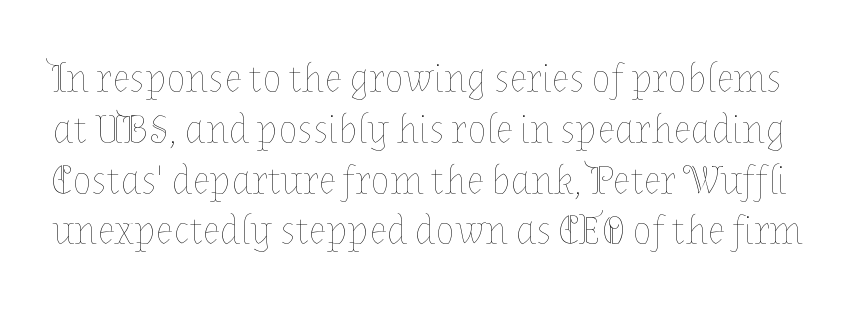
Q: Is the text bold? A: No.
Q: Is the text italic (slanted)? A: No, it is upright.
Q: Is the text underlined? A: No.
Q: Is the spacing between letters normal or unusually wide? A: Normal.
Q: Is the spacing between lines tight, normal or loose? A: Normal.
Q: Width (condensed, normal, or wide)? A: Normal.
Q: Stroke contrast? A: Low.
Q: x-height? A: Medium.
Q: Monospaced? A: No.
